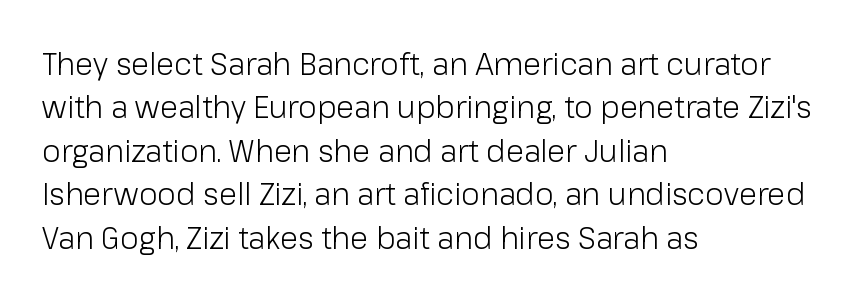
Q: Is the text bold? A: No.
Q: Is the text italic (slanted)? A: No, it is upright.
Q: Is the typeface a serif or a sans-serif typeface? A: Sans-serif.
Q: Is the text underlined? A: No.
Q: How is the paragraph aligned? A: Left-aligned.
Q: Is the spacing between letters normal or unusually wide? A: Normal.
Q: Is the spacing between lines tight, normal or loose? A: Normal.
Q: Width (condensed, normal, or wide)? A: Normal.
Q: Stroke contrast? A: Low.
Q: x-height? A: Medium.
Q: Monospaced? A: No.
